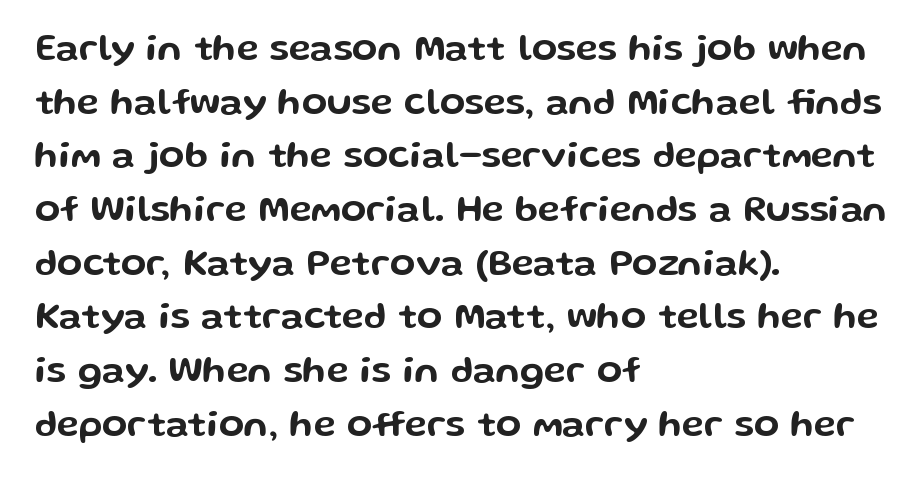
{"serif": "no", "italic": "no", "width": "wide", "stroke_contrast": "low", "x_height": "medium", "monospaced": "no", "underline": "no", "align": "left", "line_spacing": "normal", "line_spacing_ratio": 1.45, "letter_spacing": "normal", "letter_spacing_em": 0.0, "glyph_px": 37}
